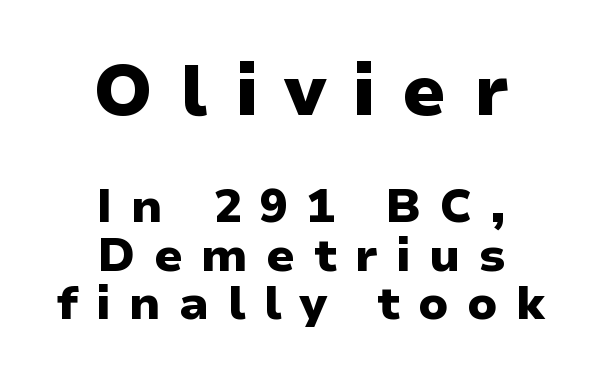
The image shows 71 px heavy sans-serif type, upright; set centered, tight line spacing (1.04x), unusually wide letter spacing (+0.38 em), not underlined; the first (top) block is 1.51x larger; low stroke contrast and a medium x-height.
